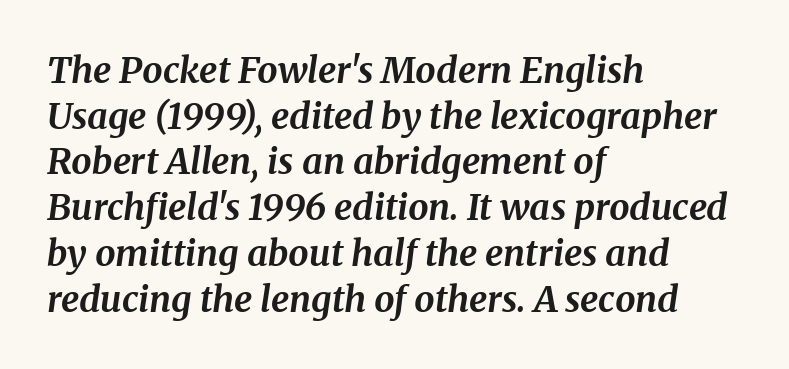
In terms of posture, this sample is oblique. Every letter is thick-stroked: bold, no question. The letters advance in unequal steps, a hallmark of proportional type. Is the letter spacing exaggerated? No — it looks like the ordinary default.
